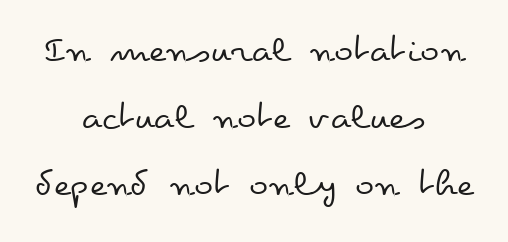
The image shows 40 px regular-weight, wide type, upright; set centered, normal line spacing (1.68x), normal letter spacing, not underlined; low stroke contrast and a small x-height.
